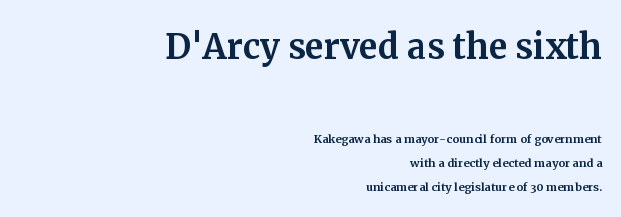
{"serif": "yes", "italic": "no", "width": "normal", "stroke_contrast": "medium", "x_height": "medium", "monospaced": "no", "underline": "no", "align": "right", "line_spacing": "normal", "line_spacing_ratio": 1.61, "letter_spacing": "normal", "letter_spacing_em": 0.0, "larger_block": "first", "size_ratio": 3.07, "glyph_px": 46}
